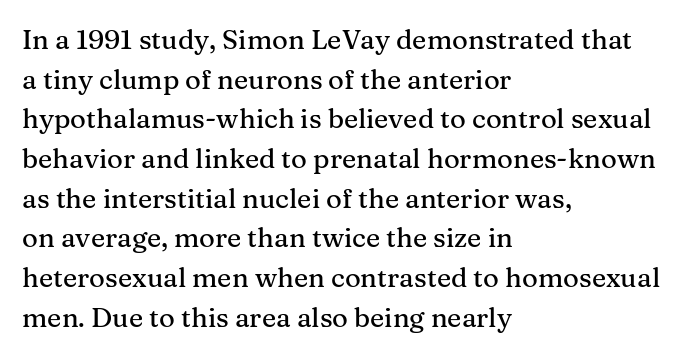
The image shows 27 px text type, upright; set left-aligned, normal line spacing (1.47x), normal letter spacing, not underlined.
